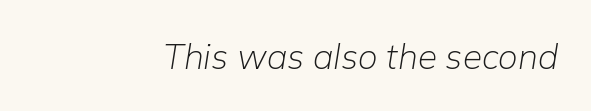
The image shows 35 px light type, italic (leaning right); set normal letter spacing, not underlined; low stroke contrast and a medium x-height.
